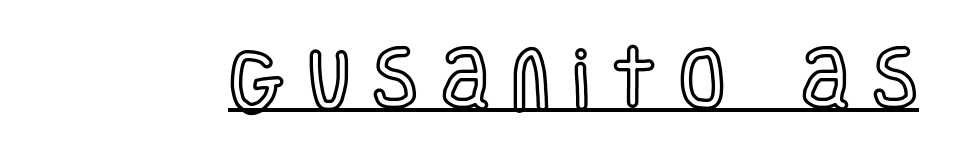
The image shows 67 px condensed type, upright; set unusually wide letter spacing (+0.34 em), underlined; a large x-height.
